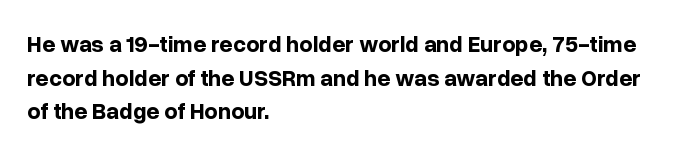
Each line starts at the same left margin while the right side varies. One glance says typical: line gaps are just what's usual. Nope, not italic — everything's standing straight. Plenty of ink on the page — the face is bold.
